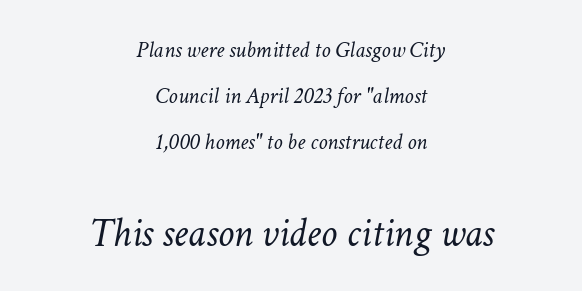
{"italic": "yes", "lean": "right", "slant_degrees": 11, "bold": "no", "weight": "light", "width": "normal", "stroke_contrast": "low", "x_height": "medium", "monospaced": "no", "underline": "no", "align": "center", "line_spacing": "loose", "line_spacing_ratio": 1.99, "letter_spacing": "normal", "letter_spacing_em": 0.0, "larger_block": "second", "size_ratio": 1.78, "glyph_px": 41}
